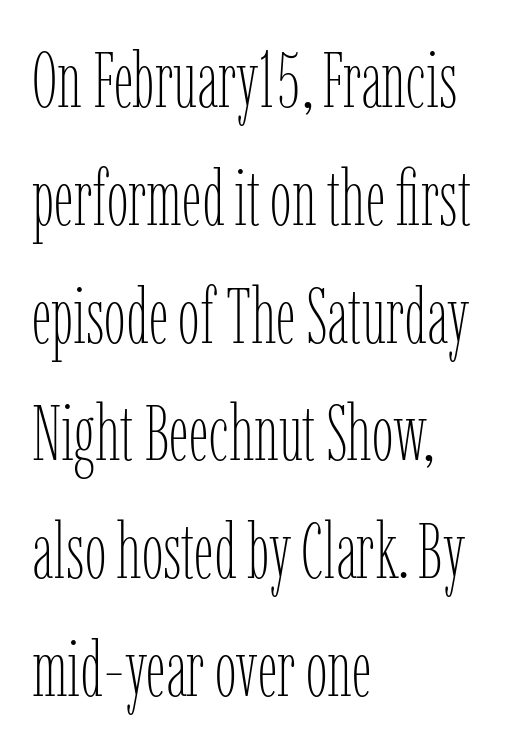
Compared with typical paragraphs, the rows here are spaced about the same. Observe the ordinary spacing: letters are neighbours, not strangers. Words float on clear page, feet unadorned. Is this a heavy cut? Hardly; it is regular or lighter. This sample has the flowing, uneven cadence of proportional lettering. Horizontally, the lines are justified to the leading edge only.
